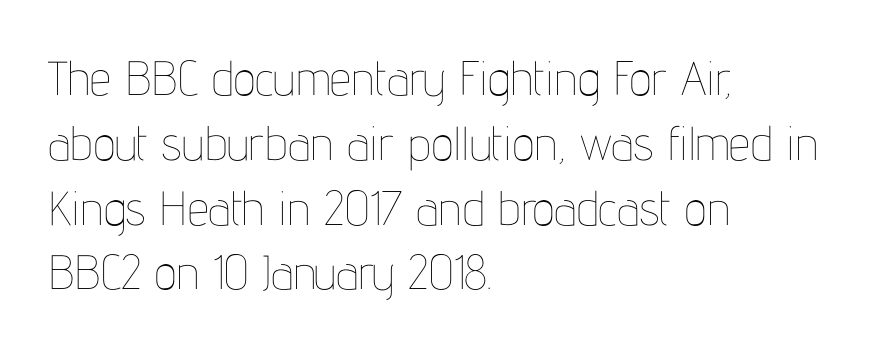
The image shows 48 px thin, condensed type, upright; set left-aligned, normal line spacing (1.35x), normal letter spacing, not underlined; low stroke contrast and a medium x-height.
